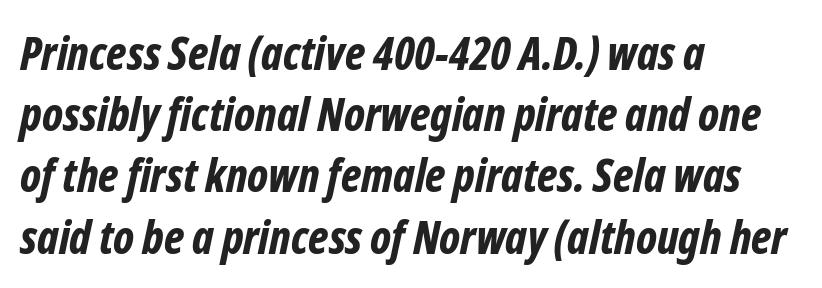
The image shows 46 px bold, condensed type, italic (leaning right); set left-aligned, normal line spacing (1.33x), normal letter spacing, not underlined; low stroke contrast and a medium x-height.
